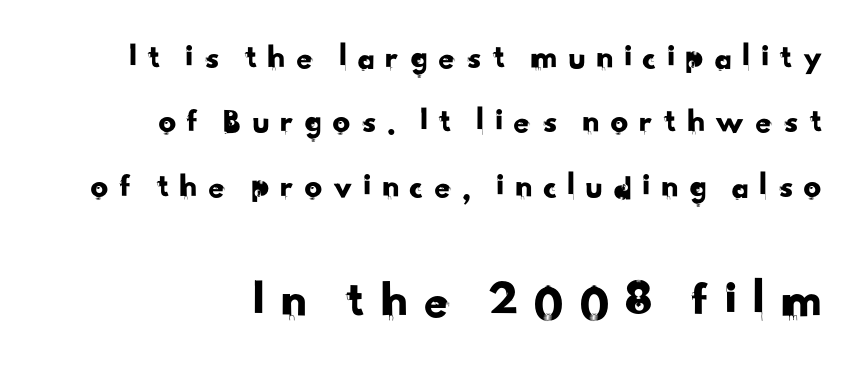
The image shows 53 px sans-serif type; set line spacing 1.84x, unusually wide letter spacing (+0.24 em), not underlined; the second (bottom) block is 1.51x larger; low stroke contrast and a small x-height.
